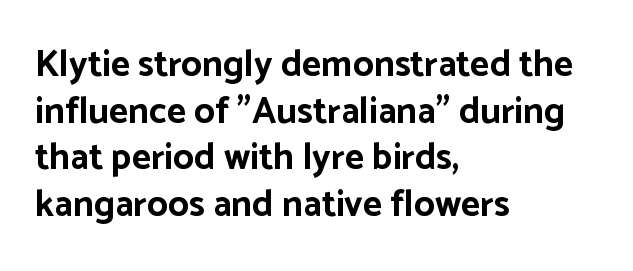
{"serif": "no", "italic": "no", "bold": "yes", "weight": "bold", "width": "normal", "stroke_contrast": "low", "x_height": "medium", "monospaced": "no", "underline": "no", "align": "left", "line_spacing": "normal", "line_spacing_ratio": 1.26, "letter_spacing": "normal", "letter_spacing_em": 0.0, "glyph_px": 37}
